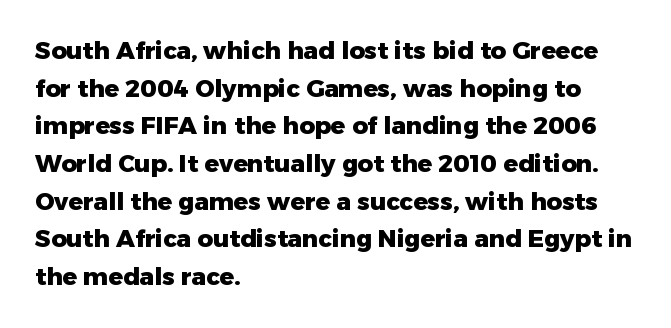
Heavy, bold letterforms. Quick note: underline off. The space between consecutive lines is moderate. This is roman type, the default non-slanted kind. The compositor pushed each line to the left boundary.
